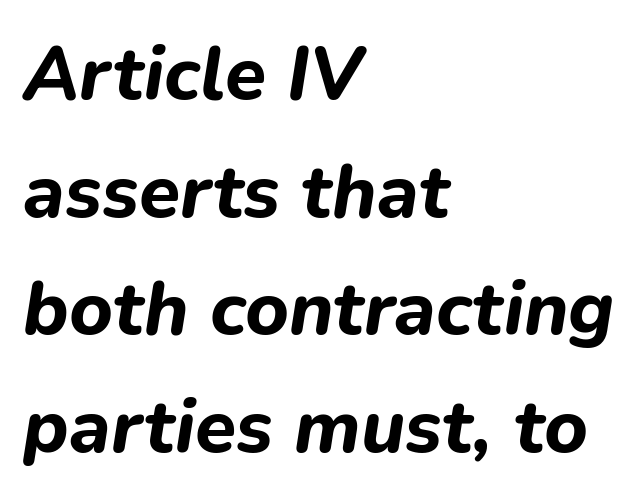
The image shows 75 px bold type, italic (leaning right); set left-aligned, normal line spacing (1.57x), normal letter spacing, not underlined; low stroke contrast and a medium x-height.
